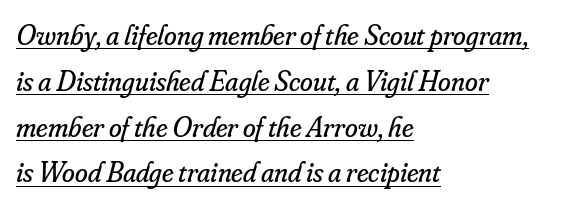
Q: Is the text bold? A: No.
Q: Is the text italic (slanted)? A: Yes, it leans right by about 16 degrees.
Q: Is the typeface a serif or a sans-serif typeface? A: Serif.
Q: Is the text underlined? A: Yes.
Q: How is the paragraph aligned? A: Left-aligned.
Q: Is the spacing between letters normal or unusually wide? A: Normal.
Q: Is the spacing between lines tight, normal or loose? A: Normal.
Q: Width (condensed, normal, or wide)? A: Normal.
Q: Stroke contrast? A: Low.
Q: x-height? A: Small.
Q: Monospaced? A: No.
